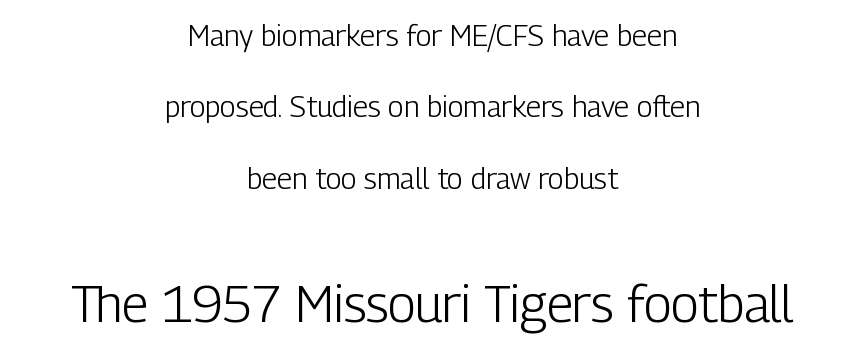
{"serif": "no", "italic": "no", "bold": "no", "weight": "light", "width": "condensed", "stroke_contrast": "low", "x_height": "medium", "monospaced": "no", "underline": "no", "align": "center", "line_spacing": "loose", "line_spacing_ratio": 2.46, "letter_spacing": "normal", "letter_spacing_em": 0.0, "larger_block": "second", "size_ratio": 1.76, "glyph_px": 51}
